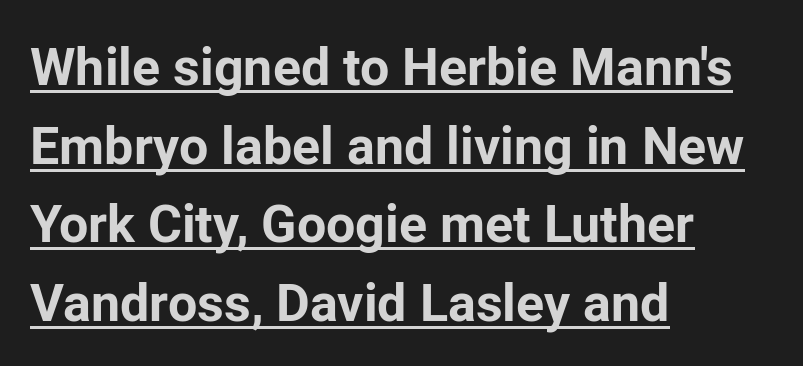
Q: Is the text bold? A: Yes.
Q: Is the text italic (slanted)? A: No, it is upright.
Q: Is the typeface a serif or a sans-serif typeface? A: Sans-serif.
Q: Is the text underlined? A: Yes.
Q: How is the paragraph aligned? A: Left-aligned.
Q: Is the spacing between letters normal or unusually wide? A: Normal.
Q: Is the spacing between lines tight, normal or loose? A: Normal.
Q: Width (condensed, normal, or wide)? A: Normal.
Q: Stroke contrast? A: Low.
Q: x-height? A: Medium.
Q: Monospaced? A: No.
